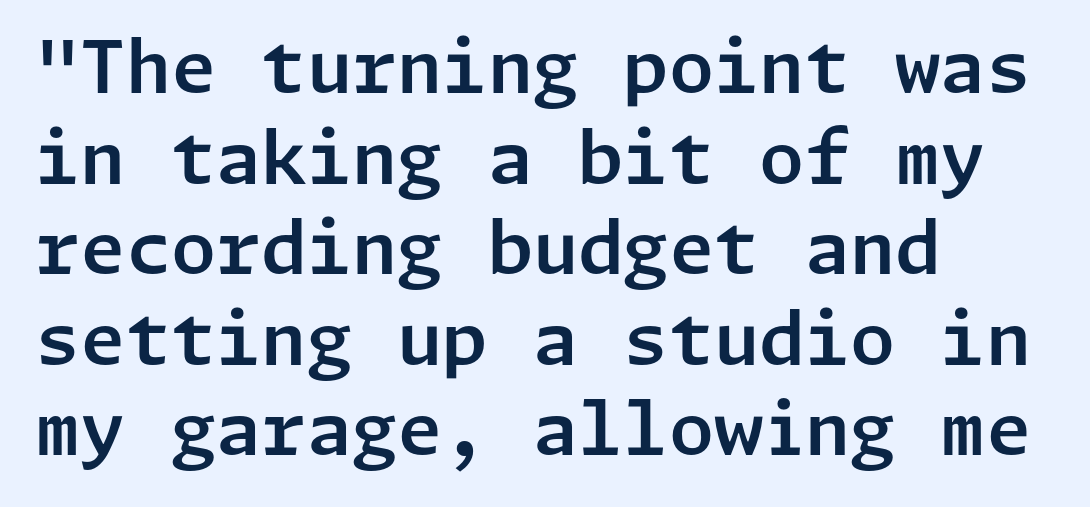
{"serif": "no", "italic": "no", "width": "normal", "stroke_contrast": "low", "x_height": "medium", "underline": "no", "align": "left", "line_spacing_ratio": 1.24, "letter_spacing": "normal", "letter_spacing_em": 0.0, "glyph_px": 73}
